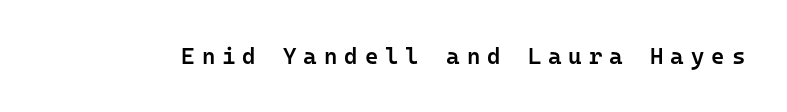
The image shows 23 px text type, upright; set unusually wide letter spacing (+0.3 em), not underlined.
